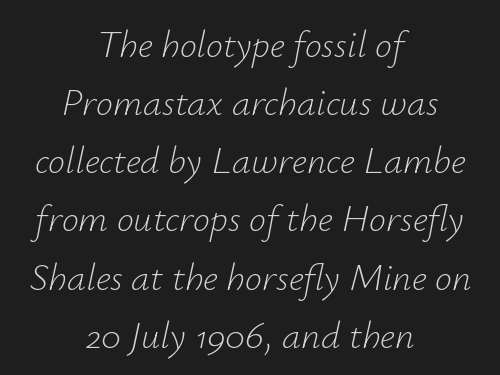
{"italic": "yes", "lean": "right", "slant_degrees": 12, "bold": "no", "weight": "light", "width": "normal", "stroke_contrast": "low", "x_height": "small", "monospaced": "no", "underline": "no", "align": "center", "line_spacing": "normal", "line_spacing_ratio": 1.53, "letter_spacing": "normal", "letter_spacing_em": 0.0, "glyph_px": 38}
